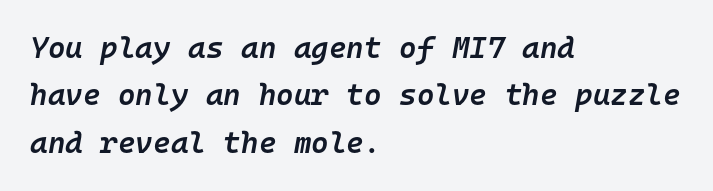
The image shows 30 px semibold type, italic (leaning right), monospaced; set left-aligned, normal line spacing (1.58x), normal letter spacing, not underlined; low stroke contrast and a medium x-height.
